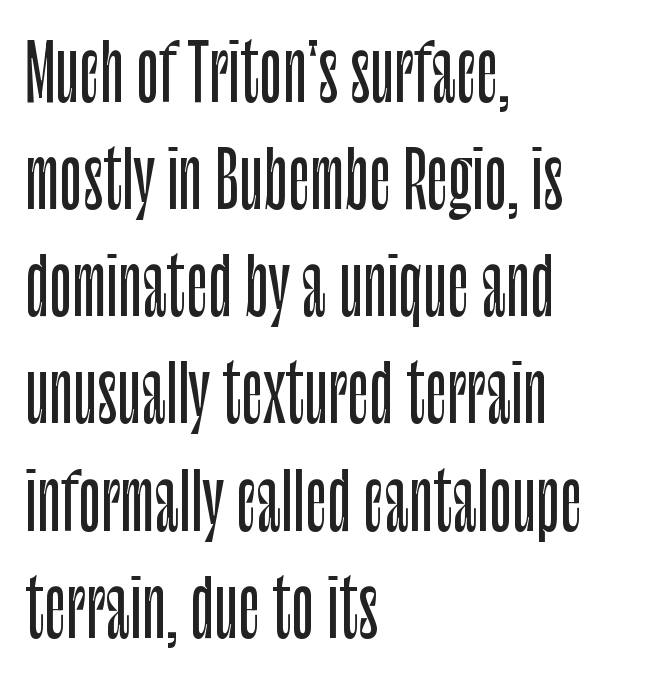
The paragraph has a hard left edge and a soft right edge. The specimen omits any rule beneath the text block's lines. This sample has the flowing, uneven cadence of proportional lettering. There is no visible air inserted between adjacent glyphs. Posture: vertical.
